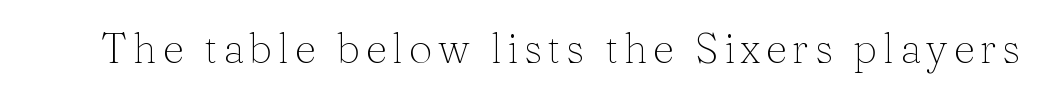
{"serif": "yes", "italic": "no", "bold": "no", "weight": "thin", "width": "normal", "stroke_contrast": "medium", "x_height": "medium", "monospaced": "no", "underline": "no", "glyph_px": 42}
